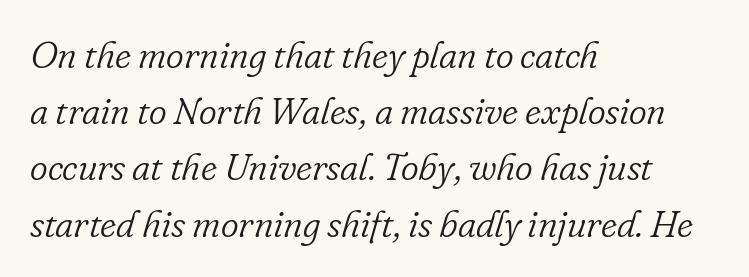
Summary of vertical rhythm: regular, with standard interline spacing. The strip under each line holds only bare page. You could not count columns in this text — the font is proportionally spaced. Is the type slanted? Yes — the strokes lean at a clear angle.
